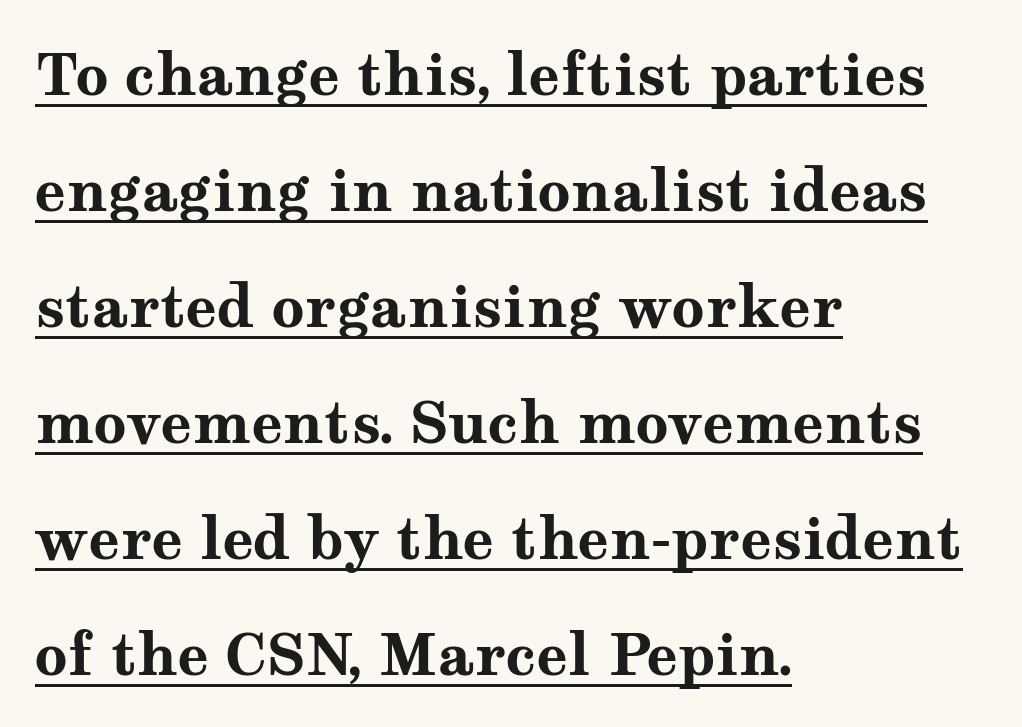
Q: Is the text bold? A: Yes.
Q: Is the text italic (slanted)? A: No, it is upright.
Q: Is the typeface a serif or a sans-serif typeface? A: Serif.
Q: Is the text underlined? A: Yes.
Q: How is the paragraph aligned? A: Left-aligned.
Q: Is the spacing between letters normal or unusually wide? A: Normal.
Q: Is the spacing between lines tight, normal or loose? A: Loose.
Q: Width (condensed, normal, or wide)? A: Wide.
Q: Stroke contrast? A: Medium.
Q: x-height? A: Medium.
Q: Monospaced? A: No.
